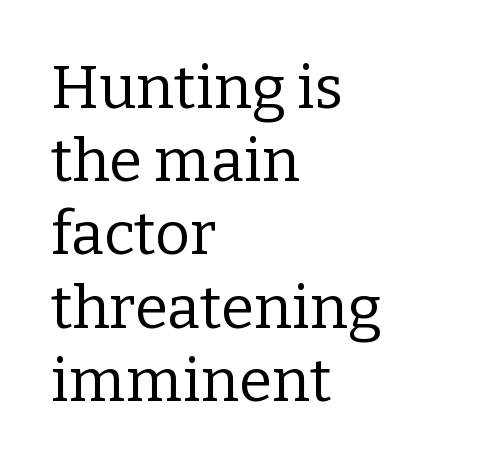
{"serif": "yes", "italic": "no", "bold": "no", "weight": "regular", "width": "normal", "stroke_contrast": "low", "x_height": "medium", "monospaced": "no", "underline": "no", "align": "left", "line_spacing_ratio": 1.22, "letter_spacing": "normal", "letter_spacing_em": 0.0, "glyph_px": 60}
